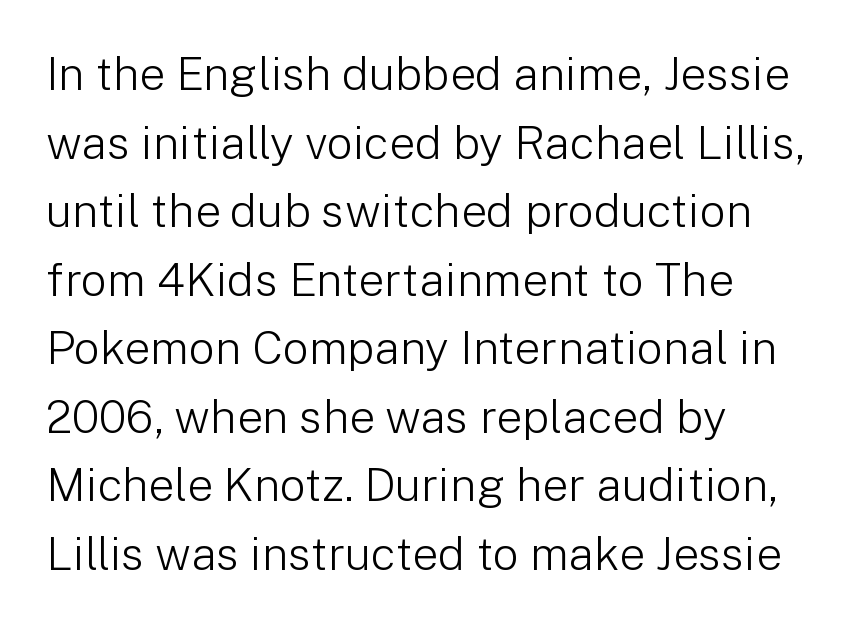
Q: Is the text bold? A: No.
Q: Is the text italic (slanted)? A: No, it is upright.
Q: Is the typeface a serif or a sans-serif typeface? A: Sans-serif.
Q: Is the text underlined? A: No.
Q: How is the paragraph aligned? A: Left-aligned.
Q: Is the spacing between letters normal or unusually wide? A: Normal.
Q: Is the spacing between lines tight, normal or loose? A: Normal.
Q: Width (condensed, normal, or wide)? A: Normal.
Q: Stroke contrast? A: Low.
Q: x-height? A: Medium.
Q: Monospaced? A: No.
